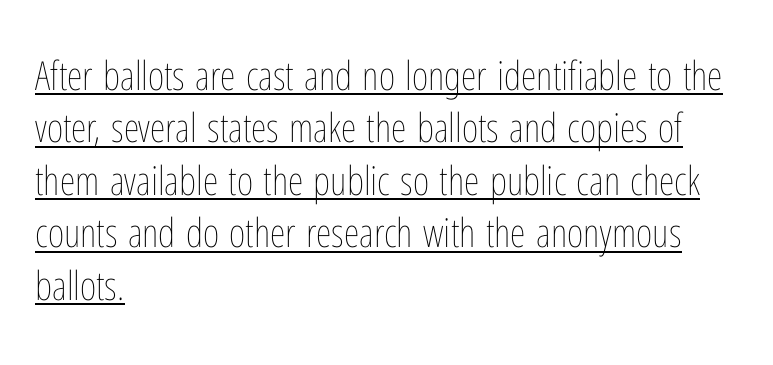
{"italic": "no", "bold": "no", "weight": "thin", "width": "condensed", "stroke_contrast": "low", "x_height": "medium", "monospaced": "no", "underline": "yes", "align": "left", "line_spacing": "normal", "line_spacing_ratio": 1.31, "letter_spacing": "normal", "letter_spacing_em": 0.0, "glyph_px": 40}
